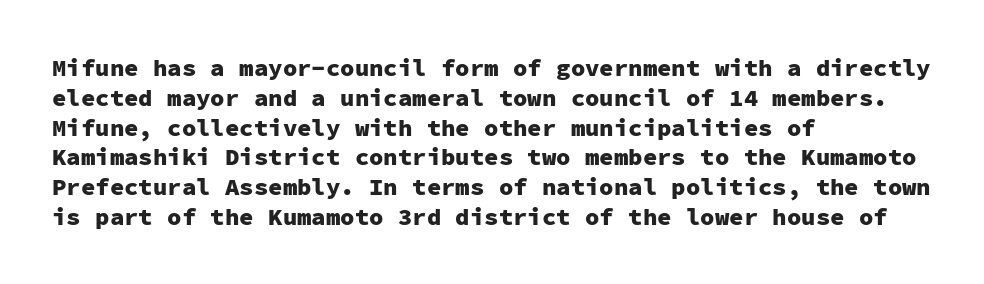
{"italic": "no", "bold": "yes", "underline": "no", "align": "left", "line_spacing_ratio": 1.24, "letter_spacing": "normal", "letter_spacing_em": 0.0, "glyph_px": 24}
